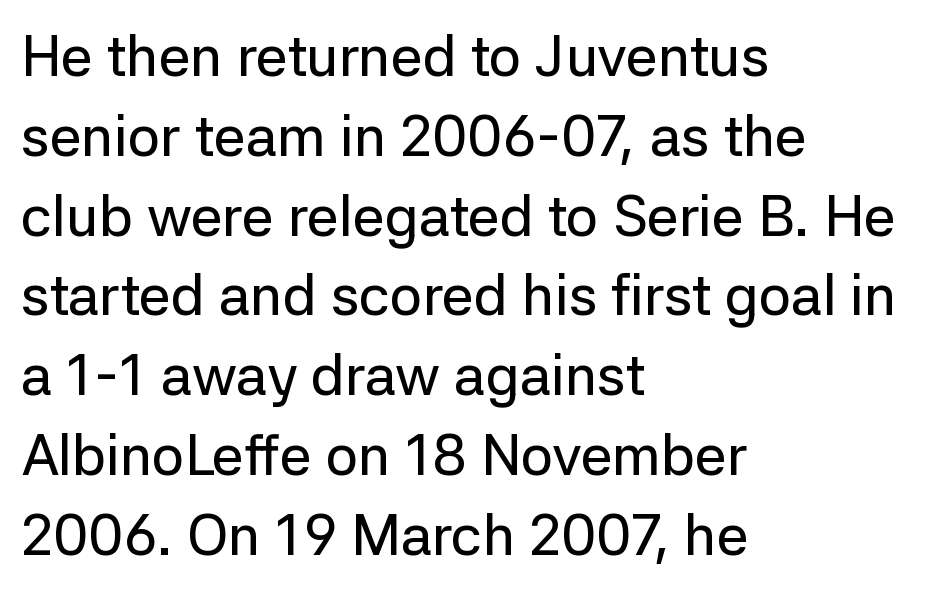
{"serif": "no", "italic": "no", "width": "normal", "stroke_contrast": "low", "x_height": "medium", "monospaced": "no", "underline": "no", "align": "left", "line_spacing": "normal", "line_spacing_ratio": 1.4, "letter_spacing": "normal", "letter_spacing_em": 0.0, "glyph_px": 57}
